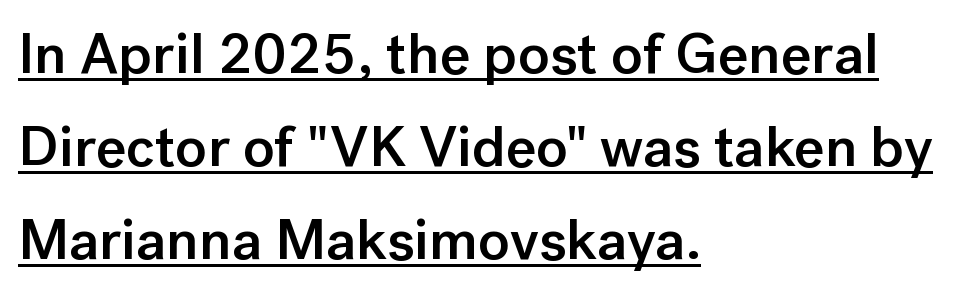
This is sans-serif lettering, the kind often seen on screens and signage. The lettering holds an erect, upright posture throughout. These lines are rendered in a variable-pitch font. A typographer would call this underscored text. There is no visible air inserted between adjacent glyphs.
